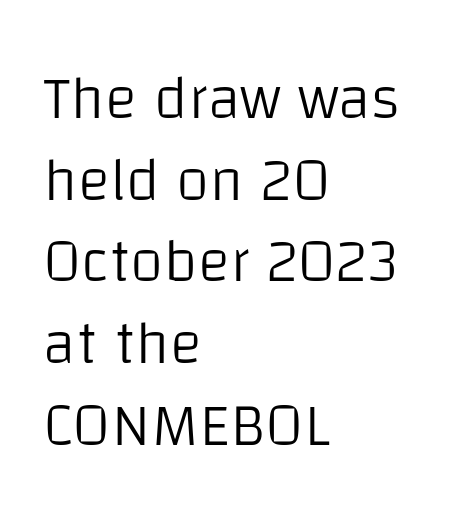
Q: Is the text bold? A: No.
Q: Is the text italic (slanted)? A: No, it is upright.
Q: Is the typeface a serif or a sans-serif typeface? A: Sans-serif.
Q: Is the text underlined? A: No.
Q: How is the paragraph aligned? A: Left-aligned.
Q: Is the spacing between letters normal or unusually wide? A: Normal.
Q: Is the spacing between lines tight, normal or loose? A: Normal.
Q: Width (condensed, normal, or wide)? A: Normal.
Q: Stroke contrast? A: Low.
Q: x-height? A: Large.
Q: Monospaced? A: No.
